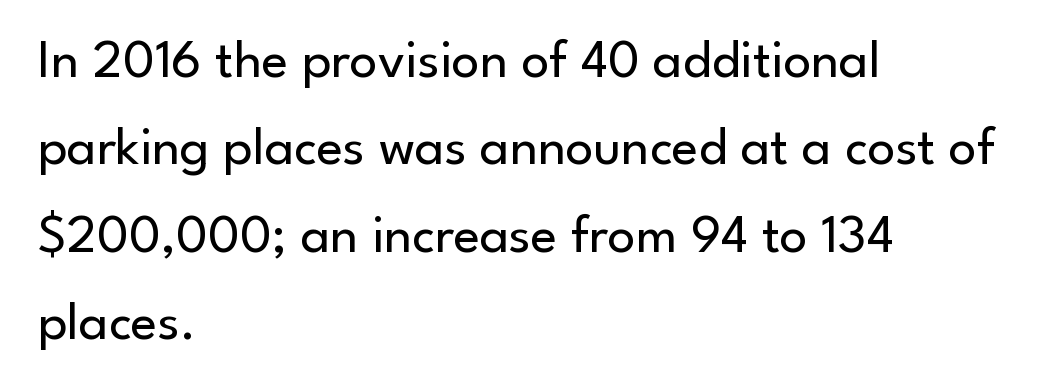
Q: Is the text bold? A: No.
Q: Is the text italic (slanted)? A: No, it is upright.
Q: Is the typeface a serif or a sans-serif typeface? A: Sans-serif.
Q: Is the text underlined? A: No.
Q: How is the paragraph aligned? A: Left-aligned.
Q: Is the spacing between letters normal or unusually wide? A: Normal.
Q: Is the spacing between lines tight, normal or loose? A: Normal.
Q: Width (condensed, normal, or wide)? A: Normal.
Q: Stroke contrast? A: Low.
Q: x-height? A: Small.
Q: Monospaced? A: No.
